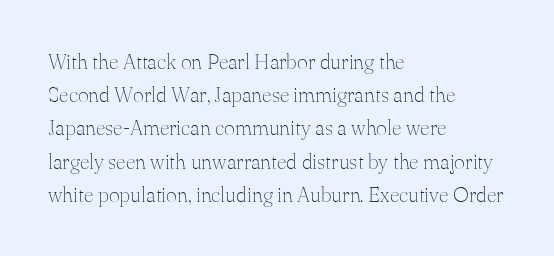
The face looks like a standard text weight, possibly lighter. Short and long lines alike share a common starting point at left. Vertically, the passage feels balanced, rows spaced as you'd expect. A bare baseline throughout the passage. Here the glyphs are tracked normally, forming tight word shapes.
